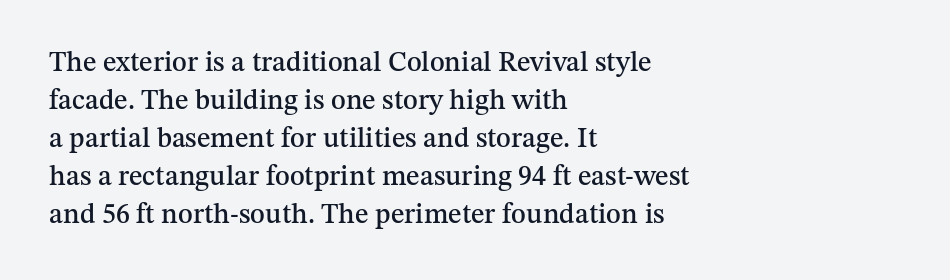
The image shows 28 px serif type, upright; set left-aligned, normal line spacing (1.36x), normal letter spacing, not underlined; medium stroke contrast and a medium x-height.
